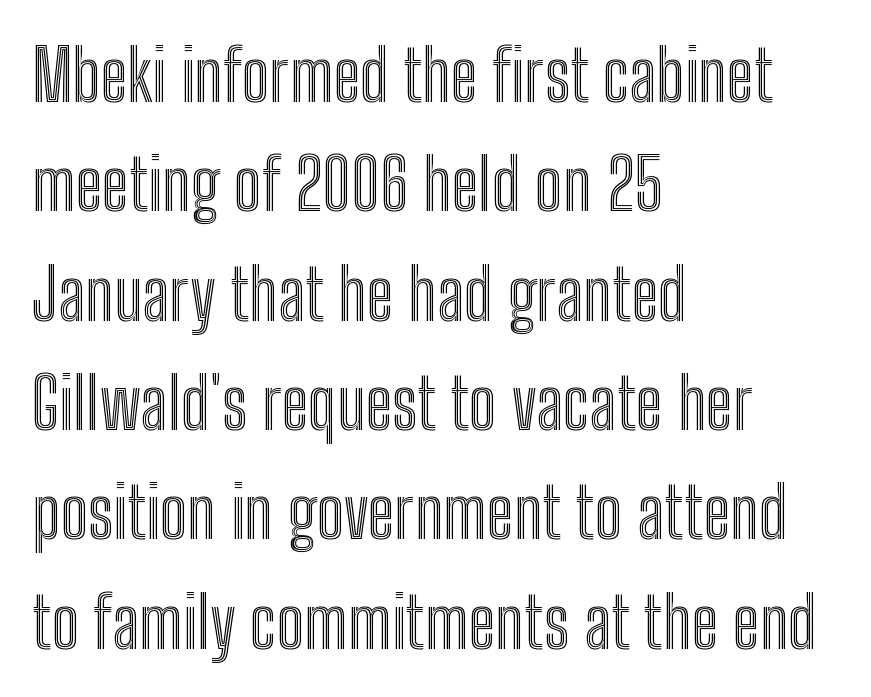
{"italic": "no", "width": "condensed", "x_height": "medium", "monospaced": "no", "underline": "no", "align": "left", "line_spacing": "normal", "line_spacing_ratio": 1.54, "letter_spacing": "normal", "letter_spacing_em": 0.0, "glyph_px": 71}
